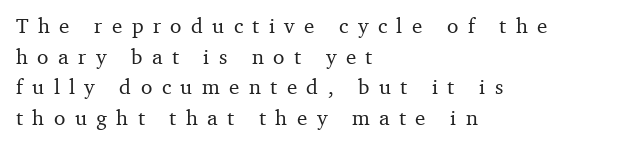
{"italic": "no", "underline": "no", "align": "left", "line_spacing": "normal", "line_spacing_ratio": 1.46, "letter_spacing": "wide", "letter_spacing_em": 0.45, "glyph_px": 21}
